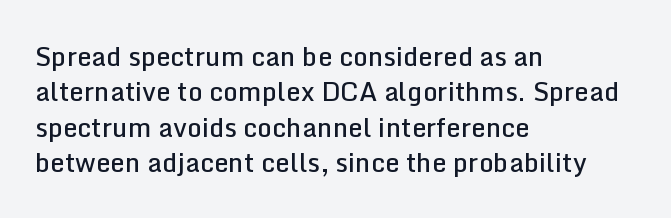
Quick note: underline off. Is the letter spacing exaggerated? No — it looks like the ordinary default. Each new line begins a customary step beneath the previous one. Its strokes are somewhat broadened, the hallmark of semibold type.
